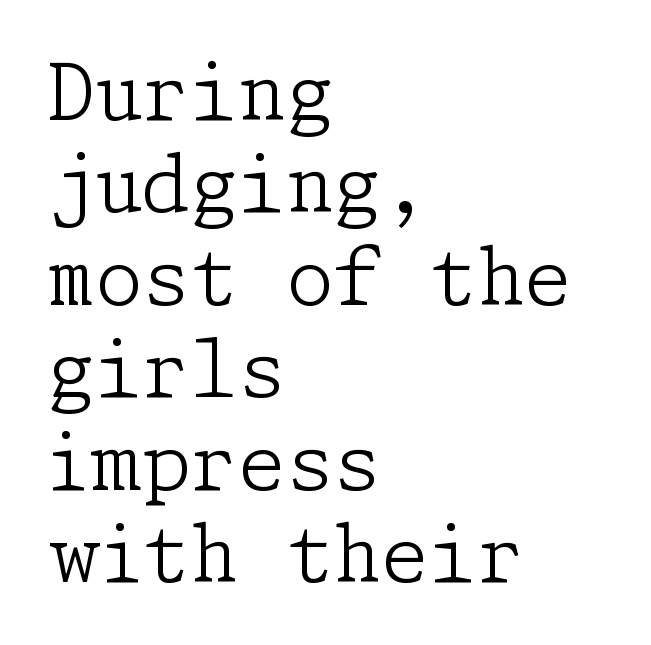
Q: Is the text bold? A: No.
Q: Is the text italic (slanted)? A: No, it is upright.
Q: Is the typeface a serif or a sans-serif typeface? A: Serif.
Q: Is the text underlined? A: No.
Q: How is the paragraph aligned? A: Left-aligned.
Q: Is the spacing between letters normal or unusually wide? A: Normal.
Q: Width (condensed, normal, or wide)? A: Normal.
Q: Stroke contrast? A: Low.
Q: x-height? A: Medium.
